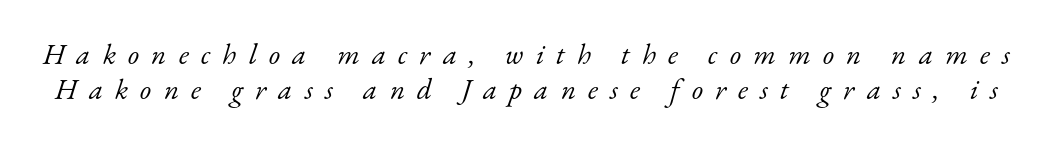
Q: Is the text bold? A: No.
Q: Is the text italic (slanted)? A: Yes, it leans right by about 17 degrees.
Q: Is the typeface a serif or a sans-serif typeface? A: Serif.
Q: Is the text underlined? A: No.
Q: Is the spacing between letters normal or unusually wide? A: Unusually wide.
Q: Width (condensed, normal, or wide)? A: Normal.
Q: Stroke contrast? A: Low.
Q: x-height? A: Small.
Q: Monospaced? A: No.
